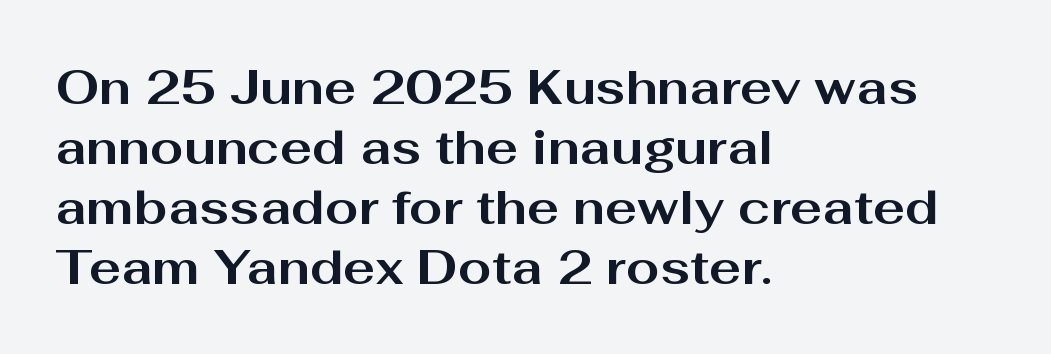
The image shows 48 px bold, wide sans-serif type, upright; set left-aligned, normal line spacing (1.25x), normal letter spacing, not underlined; medium stroke contrast and a medium x-height.
